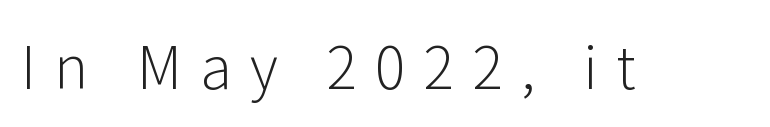
{"serif": "no", "italic": "no", "bold": "no", "weight": "light", "width": "normal", "stroke_contrast": "low", "x_height": "medium", "monospaced": "no", "underline": "no", "letter_spacing": "wide", "letter_spacing_em": 0.31, "glyph_px": 58}
